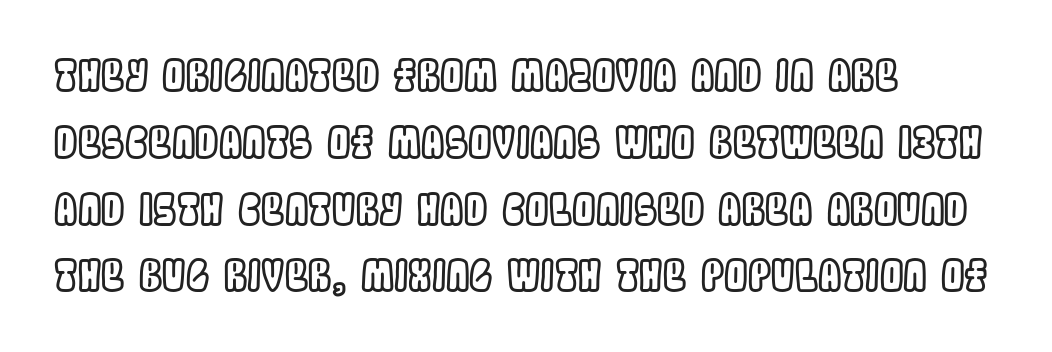
{"italic": "no", "width": "condensed", "x_height": "large", "monospaced": "no", "underline": "no", "align": "left", "line_spacing": "normal", "line_spacing_ratio": 1.59, "letter_spacing": "normal", "letter_spacing_em": 0.0, "glyph_px": 42}
